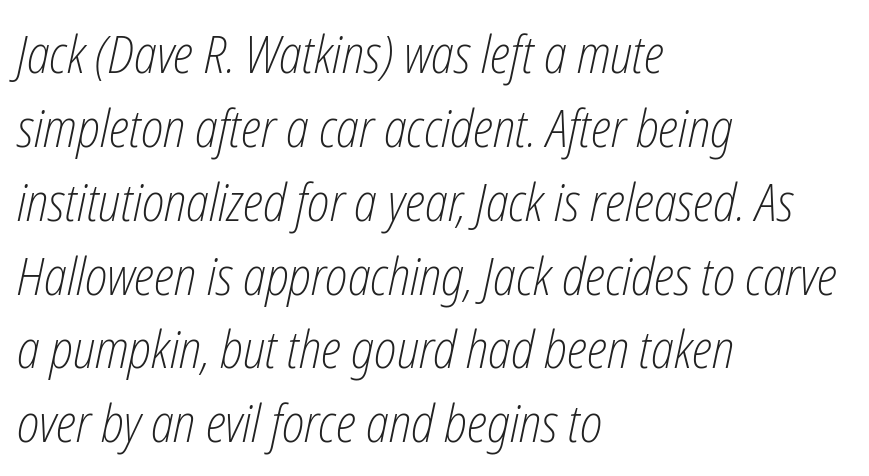
The image shows 52 px light, condensed type, italic (leaning right); set left-aligned, normal line spacing (1.42x), normal letter spacing, not underlined; low stroke contrast and a medium x-height.
